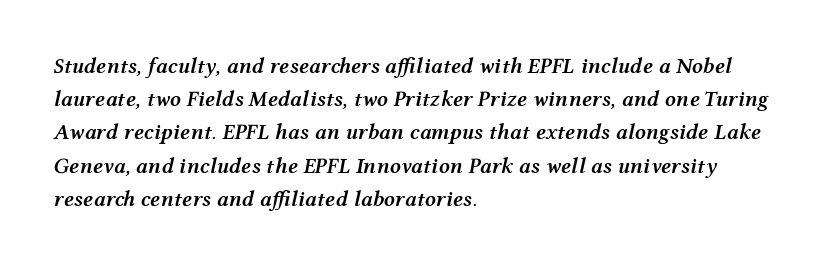
{"italic": "yes", "lean": "right", "slant_degrees": 12, "bold": "semi", "underline": "no", "align": "left", "line_spacing": "normal", "line_spacing_ratio": 1.51, "letter_spacing": "normal", "letter_spacing_em": 0.0, "glyph_px": 22}
